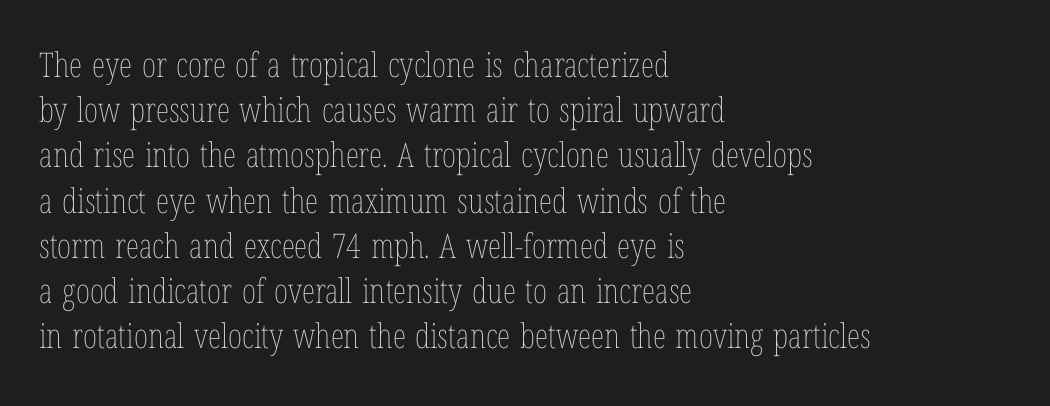
{"italic": "no", "bold": "no", "weight": "thin", "width": "condensed", "stroke_contrast": "low", "x_height": "medium", "monospaced": "no", "underline": "no", "align": "left", "line_spacing": "normal", "line_spacing_ratio": 1.33, "letter_spacing": "normal", "letter_spacing_em": 0.0, "glyph_px": 34}
